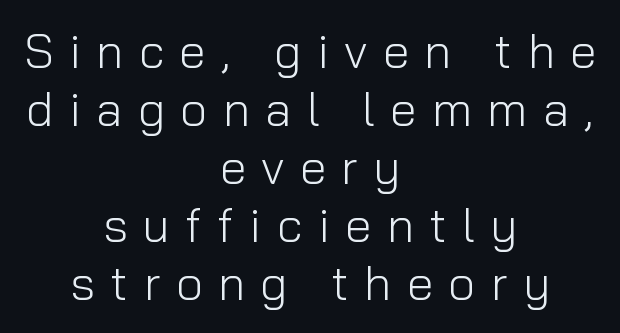
{"serif": "no", "italic": "no", "bold": "no", "weight": "light", "width": "normal", "stroke_contrast": "low", "x_height": "medium", "monospaced": "no", "underline": "no", "align": "center", "line_spacing_ratio": 1.21, "letter_spacing": "wide", "letter_spacing_em": 0.32, "glyph_px": 48}
